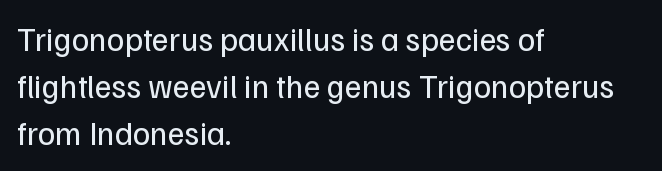
{"serif": "no", "italic": "no", "bold": "no", "weight": "regular", "width": "normal", "stroke_contrast": "low", "x_height": "medium", "monospaced": "no", "underline": "no", "align": "left", "line_spacing": "normal", "line_spacing_ratio": 1.43, "letter_spacing": "normal", "letter_spacing_em": 0.0, "glyph_px": 33}
